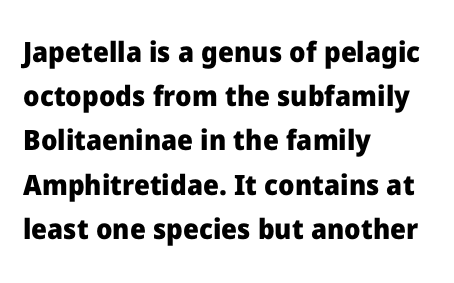
{"serif": "no", "italic": "no", "bold": "yes", "weight": "heavy", "width": "normal", "stroke_contrast": "low", "x_height": "medium", "monospaced": "no", "underline": "no", "align": "left", "line_spacing": "normal", "line_spacing_ratio": 1.58, "letter_spacing": "normal", "letter_spacing_em": 0.0, "glyph_px": 28}
